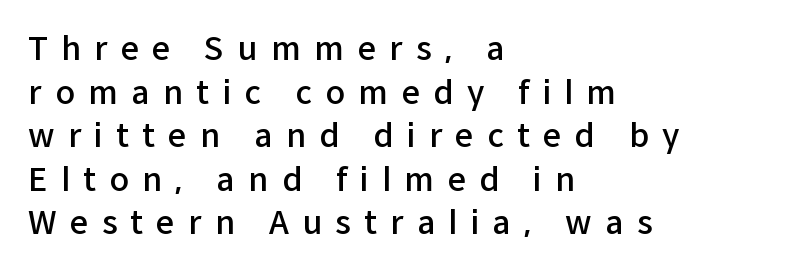
The image shows 32 px semibold sans-serif type, upright; set left-aligned, normal line spacing (1.36x), unusually wide letter spacing (+0.42 em), not underlined; low stroke contrast and a medium x-height.
